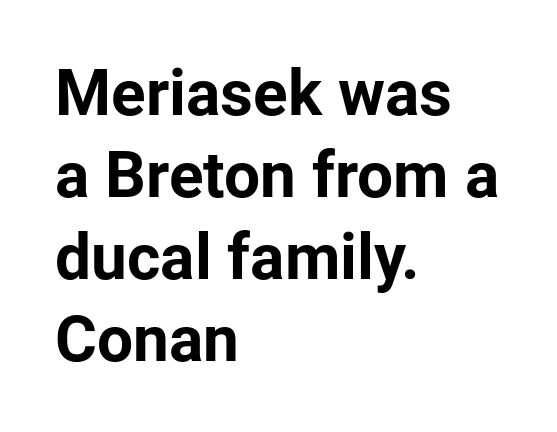
{"serif": "no", "italic": "no", "bold": "yes", "weight": "bold", "width": "normal", "stroke_contrast": "low", "x_height": "medium", "monospaced": "no", "underline": "no", "align": "left", "line_spacing": "normal", "line_spacing_ratio": 1.28, "letter_spacing": "normal", "letter_spacing_em": 0.0, "glyph_px": 64}
